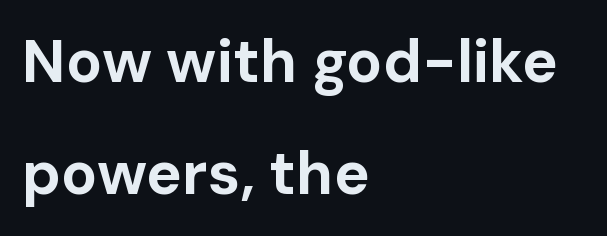
The passage shown has conventional tracking throughout. If you drew a ruler down the left edge, every line would touch it. The passage shown is typed in a proportional face where columns would drift. When letters stand straight like this, we call the style roman or upright. The rendering shows plain stroke endings on the letterforms — a sans-serif design. Honestly, there is no underline to notice here at all.
